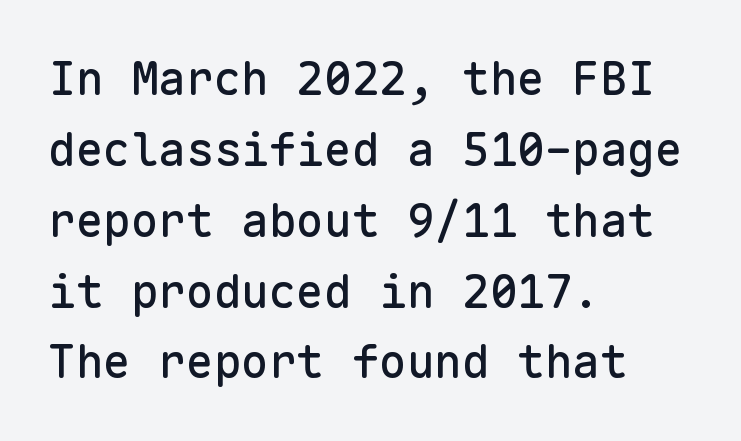
The image shows 46 px sans-serif type, upright, monospaced; set left-aligned, normal line spacing (1.54x), normal letter spacing, not underlined; low stroke contrast and a medium x-height.
